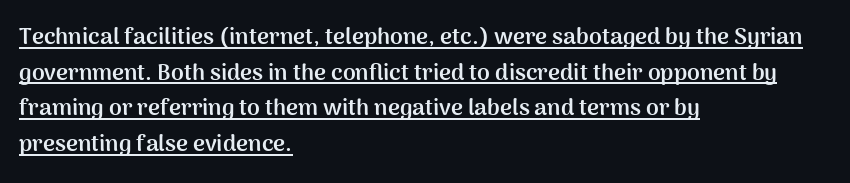
Q: Is the text bold? A: Yes.
Q: Is the text italic (slanted)? A: No, it is upright.
Q: Is the text underlined? A: Yes.
Q: How is the paragraph aligned? A: Left-aligned.
Q: Is the spacing between letters normal or unusually wide? A: Normal.
Q: Is the spacing between lines tight, normal or loose? A: Normal.
